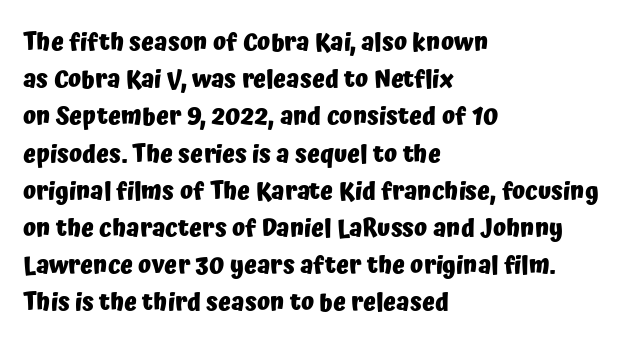
The image shows 24 px bold type, upright; set left-aligned, normal line spacing (1.55x), normal letter spacing, not underlined.
